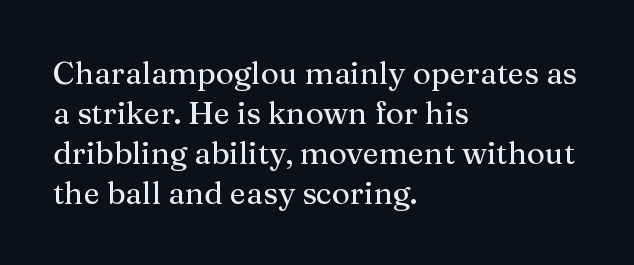
{"serif": "yes", "italic": "no", "width": "normal", "stroke_contrast": "medium", "x_height": "medium", "monospaced": "no", "underline": "no", "align": "left", "line_spacing": "normal", "line_spacing_ratio": 1.29, "letter_spacing": "normal", "letter_spacing_em": 0.0, "glyph_px": 31}
